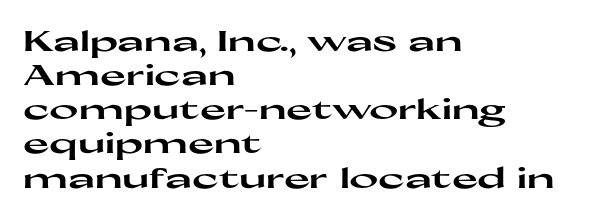
{"serif": "no", "italic": "no", "bold": "yes", "weight": "heavy", "width": "wide", "stroke_contrast": "high", "x_height": "medium", "monospaced": "no", "underline": "no", "align": "left", "line_spacing_ratio": 1.22, "letter_spacing": "normal", "letter_spacing_em": 0.0, "glyph_px": 28}
